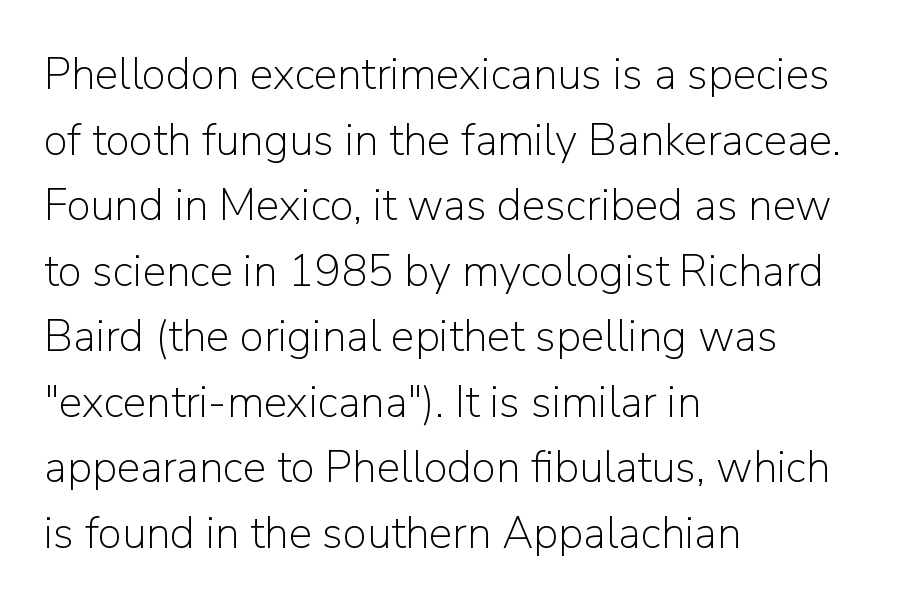
The image shows 44 px light sans-serif type, upright; set left-aligned, normal line spacing (1.49x), normal letter spacing, not underlined; low stroke contrast and a medium x-height.
